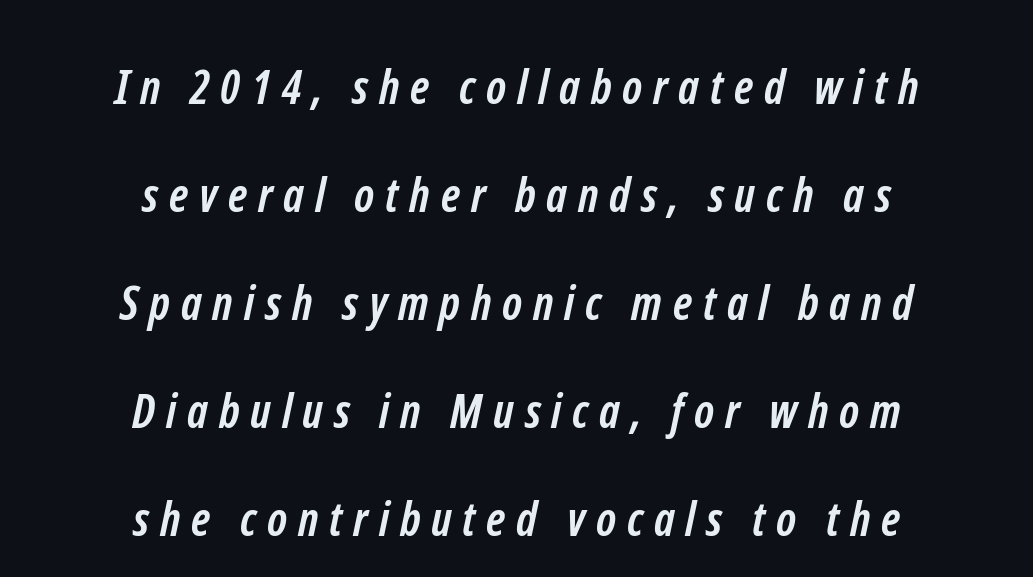
{"serif": "no", "bold": "yes", "weight": "semibold", "width": "condensed", "stroke_contrast": "low", "x_height": "medium", "monospaced": "no", "underline": "no", "align": "center", "line_spacing": "loose", "line_spacing_ratio": 2.3, "letter_spacing": "wide", "letter_spacing_em": 0.23, "glyph_px": 47}
